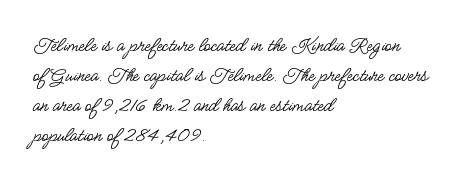
Reading down the column, the eye jumps a familiar distance to each next line. Left-aligned paragraph, ragged on the right. Check under the words: just untouched page.
